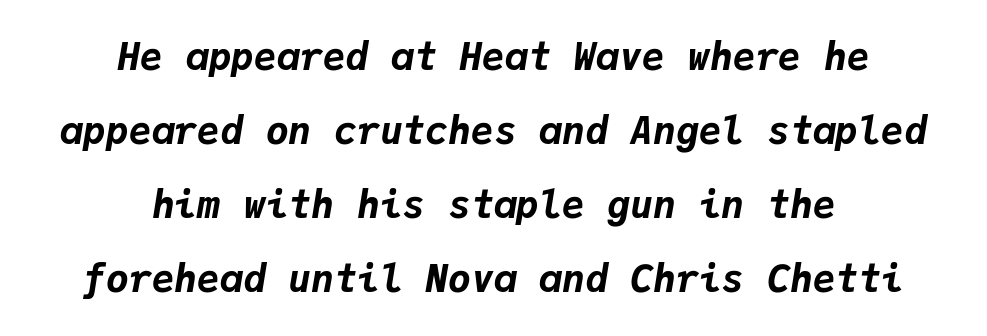
The image shows 38 px bold type, italic (leaning right), monospaced; set centered, loose line spacing (1.95x), normal letter spacing, not underlined; low stroke contrast and a medium x-height.
